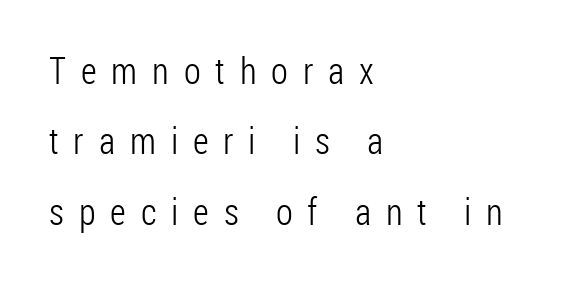
{"serif": "no", "italic": "no", "bold": "no", "weight": "light", "width": "condensed", "stroke_contrast": "low", "x_height": "medium", "monospaced": "no", "underline": "no", "align": "left", "line_spacing": "loose", "line_spacing_ratio": 1.9, "letter_spacing": "wide", "letter_spacing_em": 0.4, "glyph_px": 37}
